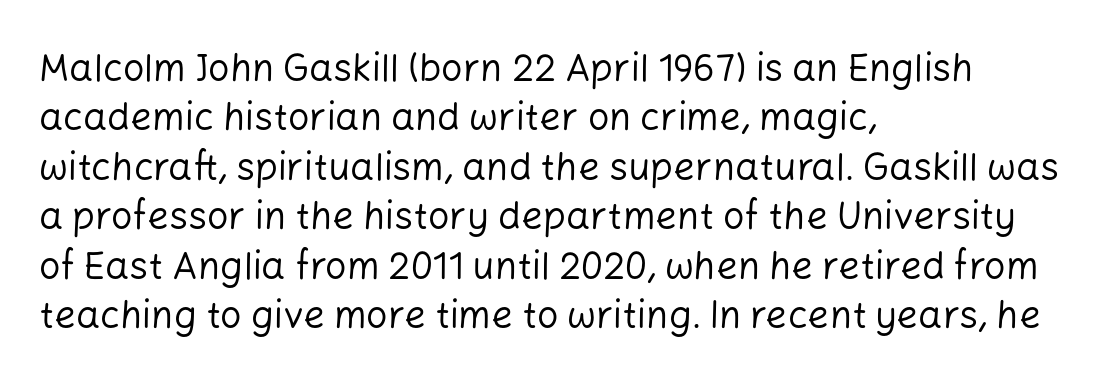
Q: Is the text bold? A: No.
Q: Is the text italic (slanted)? A: No, it is upright.
Q: Is the typeface a serif or a sans-serif typeface? A: Sans-serif.
Q: Is the text underlined? A: No.
Q: How is the paragraph aligned? A: Left-aligned.
Q: Is the spacing between letters normal or unusually wide? A: Normal.
Q: Is the spacing between lines tight, normal or loose? A: Normal.
Q: Width (condensed, normal, or wide)? A: Normal.
Q: Stroke contrast? A: Low.
Q: x-height? A: Medium.
Q: Monospaced? A: No.
